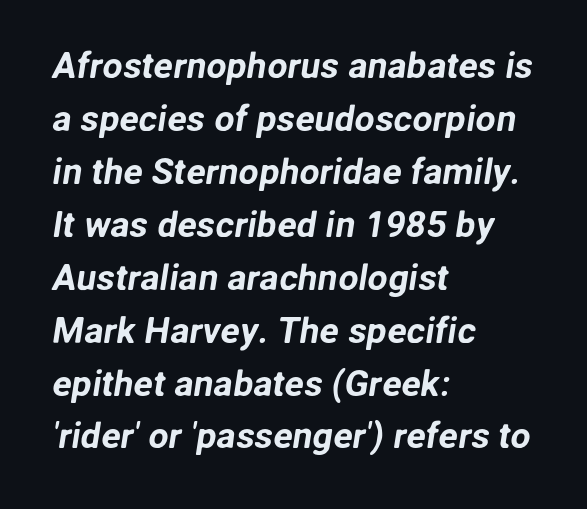
{"serif": "no", "width": "normal", "stroke_contrast": "low", "x_height": "medium", "monospaced": "no", "underline": "no", "align": "left", "line_spacing": "normal", "line_spacing_ratio": 1.47, "letter_spacing": "normal", "letter_spacing_em": 0.0, "glyph_px": 36}
